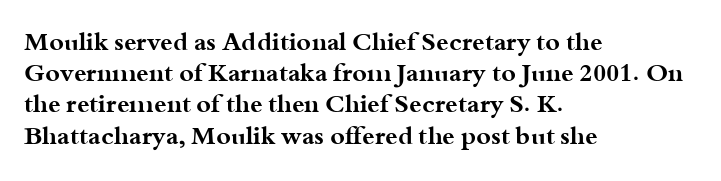
The image shows 25 px bold type, upright; set left-aligned, normal line spacing (1.25x), normal letter spacing, not underlined.
